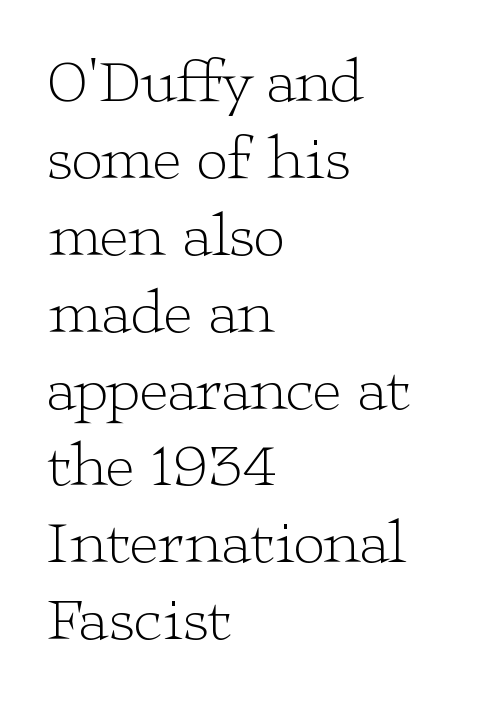
{"serif": "yes", "italic": "no", "bold": "no", "weight": "light", "width": "wide", "stroke_contrast": "low", "x_height": "medium", "monospaced": "no", "underline": "no", "align": "left", "line_spacing_ratio": 1.24, "letter_spacing": "normal", "letter_spacing_em": 0.0, "glyph_px": 62}
